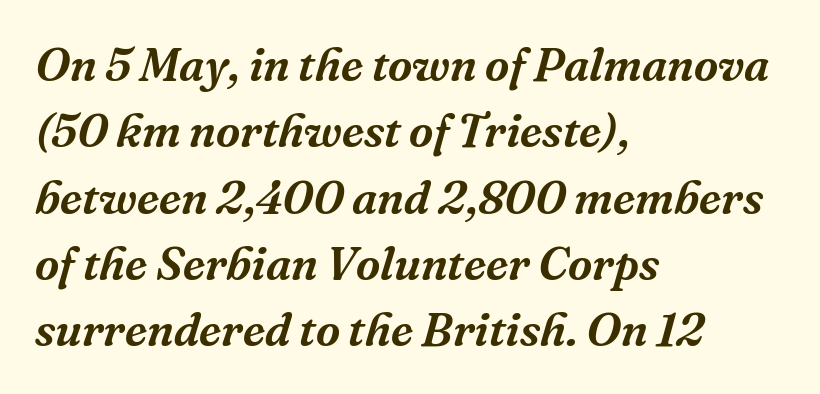
Q: Is the text italic (slanted)? A: Yes, it leans right by about 16 degrees.
Q: Is the typeface a serif or a sans-serif typeface? A: Serif.
Q: Is the text underlined? A: No.
Q: How is the paragraph aligned? A: Left-aligned.
Q: Is the spacing between letters normal or unusually wide? A: Normal.
Q: Is the spacing between lines tight, normal or loose? A: Normal.
Q: Width (condensed, normal, or wide)? A: Normal.
Q: Stroke contrast? A: Medium.
Q: x-height? A: Medium.
Q: Monospaced? A: No.
